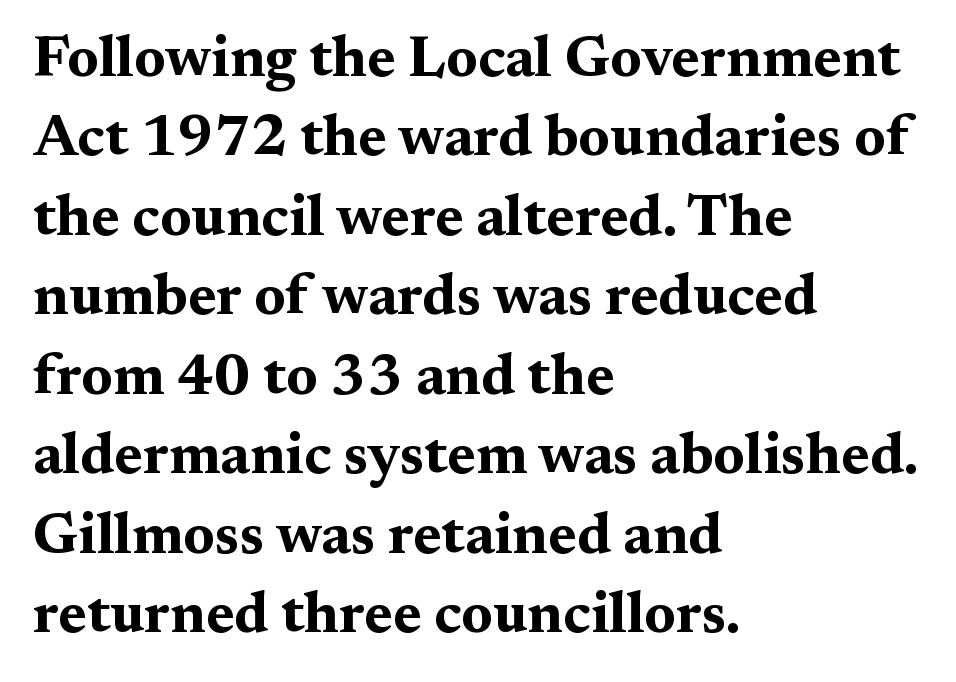
The image shows 58 px bold, wide serif type, upright; set left-aligned, normal line spacing (1.37x), normal letter spacing, not underlined; medium stroke contrast and a medium x-height.
